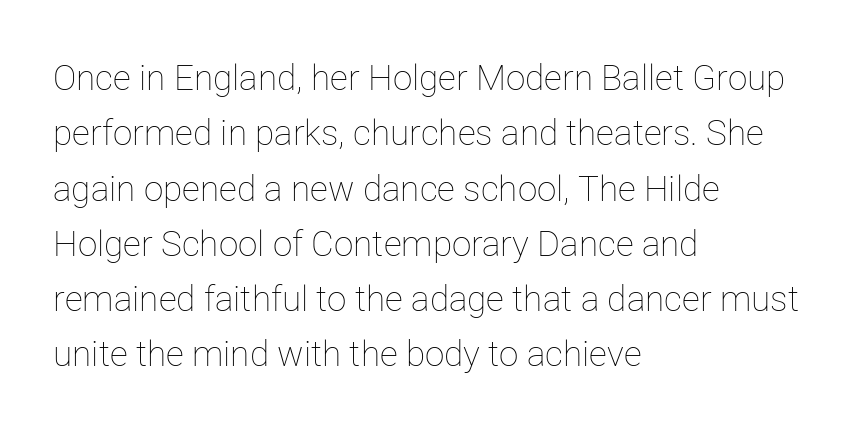
The rows are spaced the way most documents space them. Every character sits straight up, as roman type does. Check under the words: just untouched page. Stroke mass is kept to a normal reading level or below. The text block is weighted toward the left margin, trailing off unevenly rightward. A typesetter would call this proportional, since set widths differ per character.
